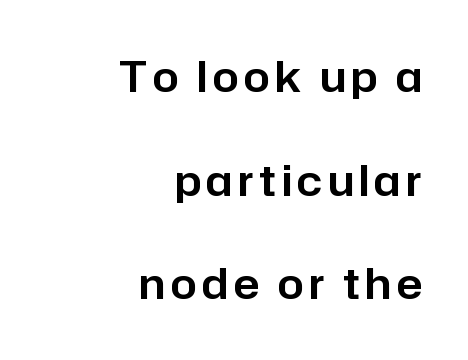
The image shows 42 px sans-serif type, upright; set right-aligned, loose line spacing (2.47x), not underlined; low stroke contrast and a medium x-height.
